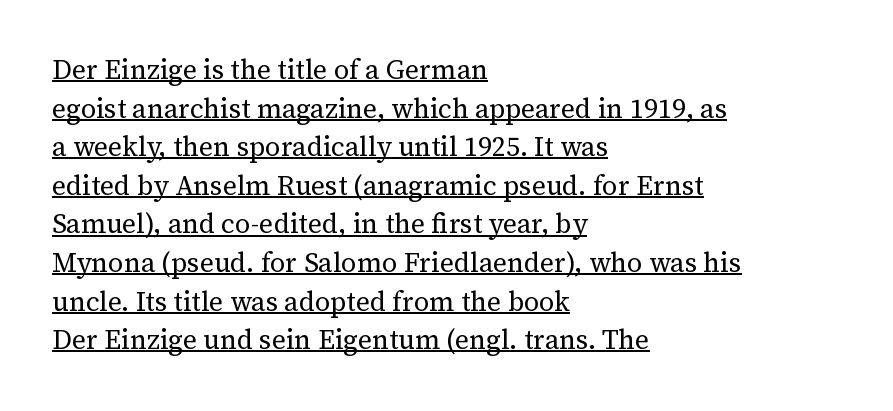
{"italic": "no", "bold": "no", "underline": "yes", "align": "left", "line_spacing": "normal", "line_spacing_ratio": 1.43, "letter_spacing": "normal", "letter_spacing_em": 0.0, "glyph_px": 27}
